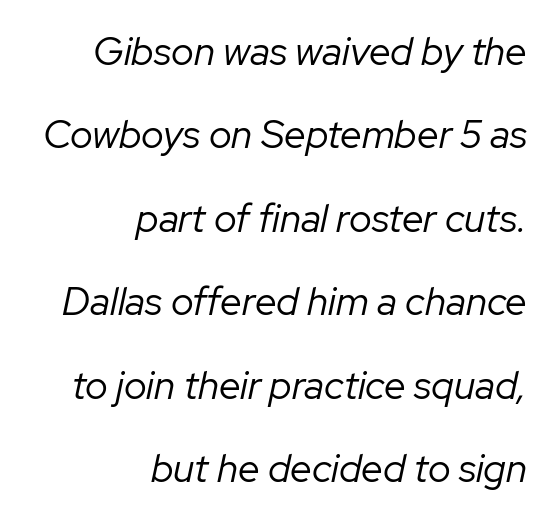
The image shows 39 px regular-weight type, italic (leaning right); set right-aligned, loose line spacing (2.14x), normal letter spacing, not underlined; low stroke contrast and a medium x-height.
